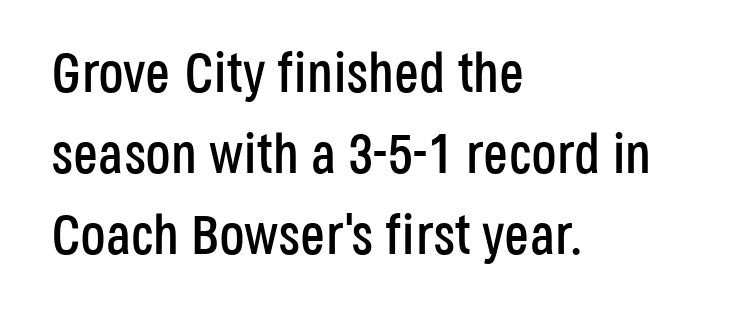
The image shows 56 px condensed sans-serif type, upright; set left-aligned, normal line spacing (1.45x), normal letter spacing, not underlined; low stroke contrast and a large x-height.
